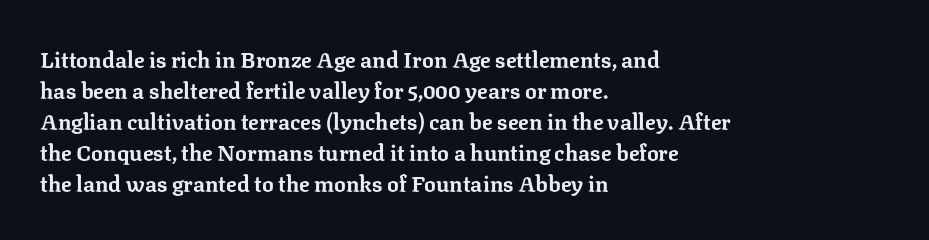
{"italic": "no", "bold": "yes", "underline": "no", "align": "left", "line_spacing": "normal", "line_spacing_ratio": 1.41, "letter_spacing": "normal", "letter_spacing_em": 0.0, "glyph_px": 22}
